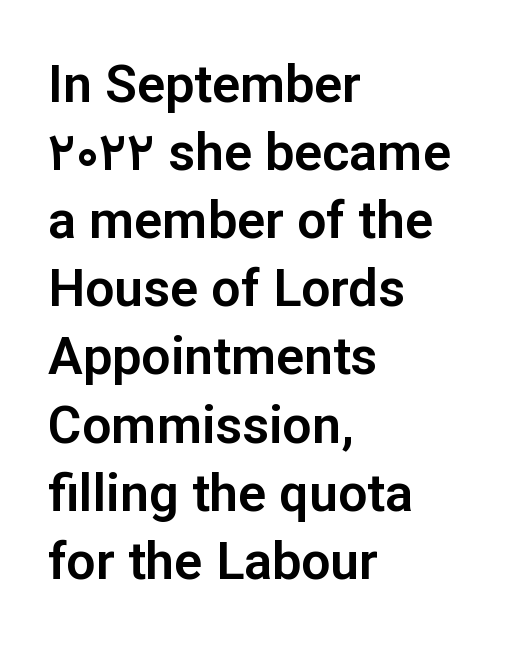
Look at the tracking — it's just the regular setting, nothing added. The face used here is a sans, in the tradition of grotesques and geometrics. Has an underline been added? It has not. Is this a fixed-width face? No — the glyphs have proportional, varying widths. Characters remain perfectly vertical along every line. Line beginnings align vertically; line endings do not.
